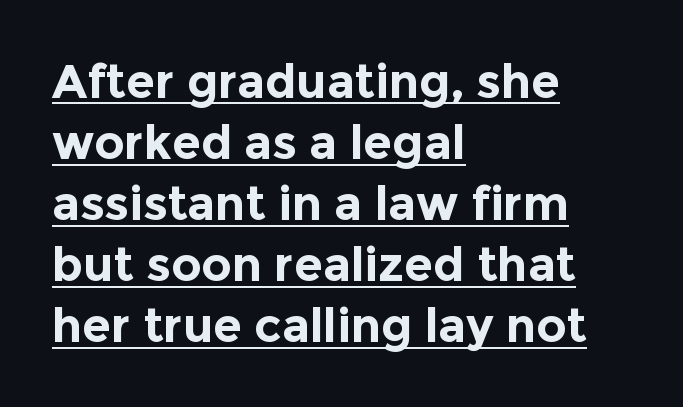
These lines are set flush left with a ragged right edge. Honestly, the row spacing looks completely unremarkable. Bold? Absolutely — the strokes are thick and heavy. Here the glyphs are tracked normally, forming tight word shapes.
